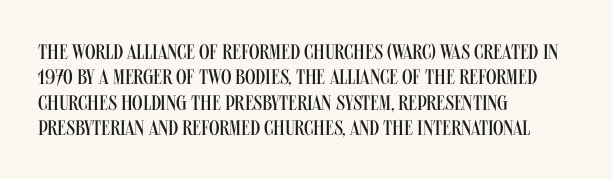
The image shows 21 px text type, upright; set left-aligned, line spacing 1.21x, normal letter spacing, not underlined.
